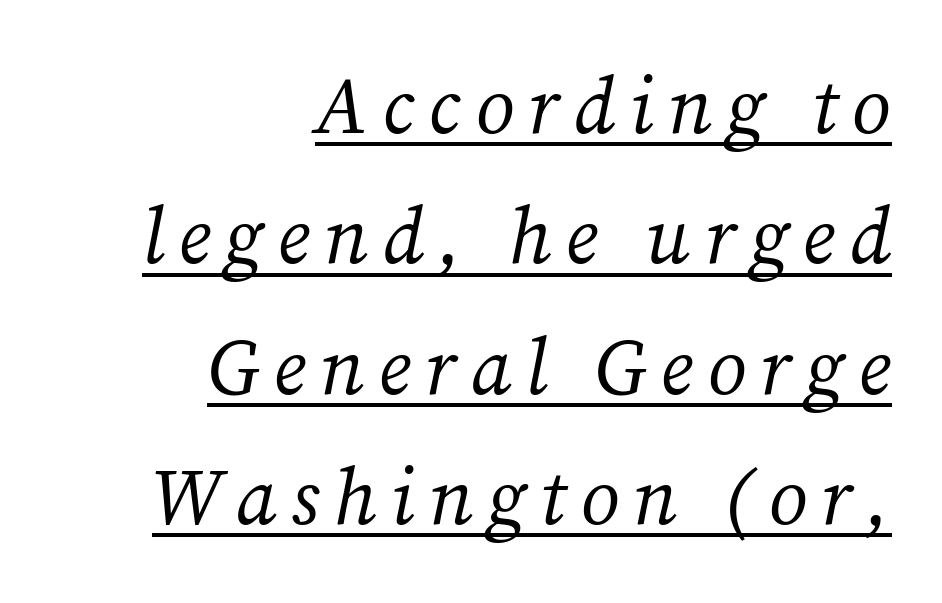
Q: Is the text bold? A: No.
Q: Is the text italic (slanted)? A: Yes, it leans right by about 12 degrees.
Q: Is the typeface a serif or a sans-serif typeface? A: Serif.
Q: Is the text underlined? A: Yes.
Q: How is the paragraph aligned? A: Right-aligned.
Q: Is the spacing between lines tight, normal or loose? A: Normal.
Q: Width (condensed, normal, or wide)? A: Normal.
Q: Stroke contrast? A: Medium.
Q: x-height? A: Medium.
Q: Monospaced? A: No.
